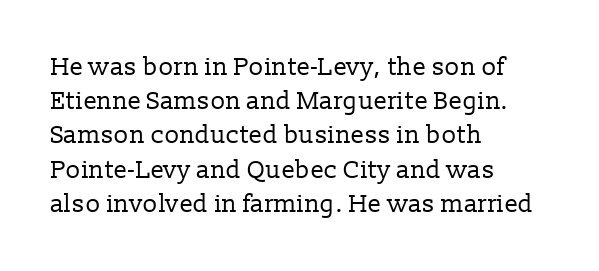
{"italic": "no", "bold": "no", "underline": "no", "align": "left", "line_spacing": "normal", "line_spacing_ratio": 1.37, "letter_spacing": "normal", "letter_spacing_em": 0.0, "glyph_px": 25}
